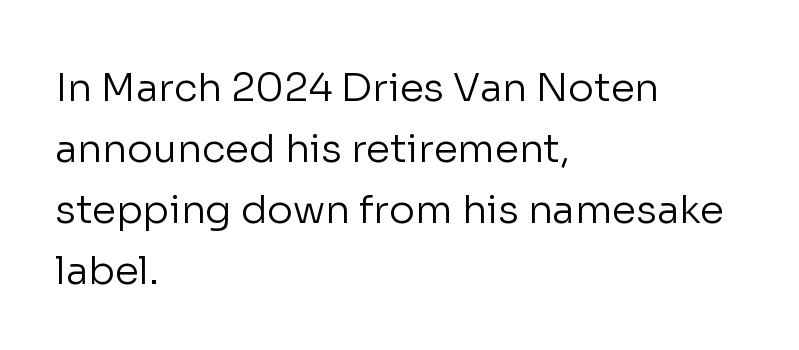
{"serif": "no", "italic": "no", "bold": "no", "weight": "regular", "width": "normal", "stroke_contrast": "low", "x_height": "medium", "monospaced": "no", "underline": "no", "align": "left", "line_spacing": "normal", "line_spacing_ratio": 1.56, "letter_spacing": "normal", "letter_spacing_em": 0.0, "glyph_px": 39}
